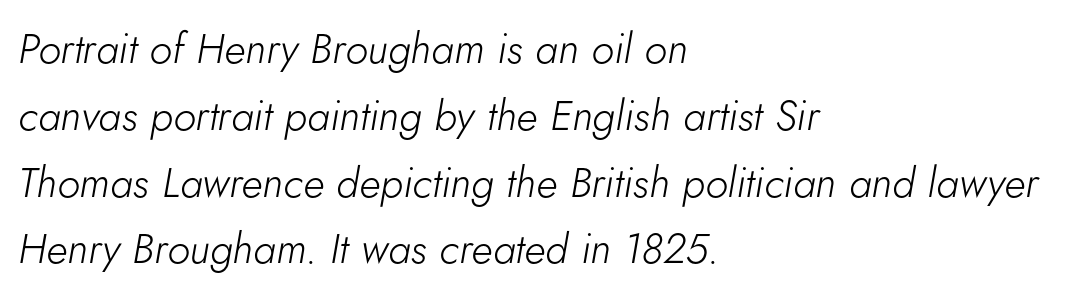
Q: Is the text bold? A: No.
Q: Is the text italic (slanted)? A: Yes, it leans right by about 5 degrees.
Q: Is the text underlined? A: No.
Q: How is the paragraph aligned? A: Left-aligned.
Q: Is the spacing between letters normal or unusually wide? A: Normal.
Q: Is the spacing between lines tight, normal or loose? A: Normal.
Q: Width (condensed, normal, or wide)? A: Normal.
Q: Stroke contrast? A: Low.
Q: x-height? A: Small.
Q: Monospaced? A: No.
